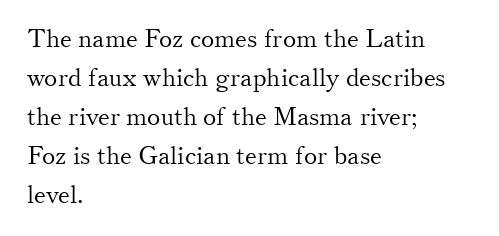
Q: Is the text bold? A: No.
Q: Is the text italic (slanted)? A: No, it is upright.
Q: Is the text underlined? A: No.
Q: How is the paragraph aligned? A: Left-aligned.
Q: Is the spacing between letters normal or unusually wide? A: Normal.
Q: Is the spacing between lines tight, normal or loose? A: Normal.
